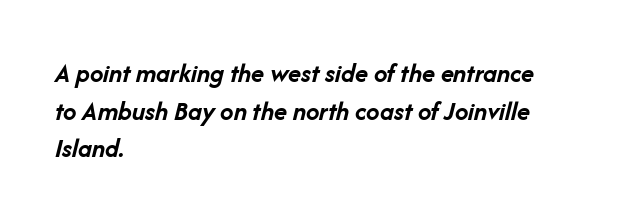
{"italic": "yes", "lean": "right", "slant_degrees": 14, "bold": "yes", "underline": "no", "align": "left", "line_spacing": "normal", "line_spacing_ratio": 1.39, "letter_spacing": "normal", "letter_spacing_em": 0.0, "glyph_px": 27}
